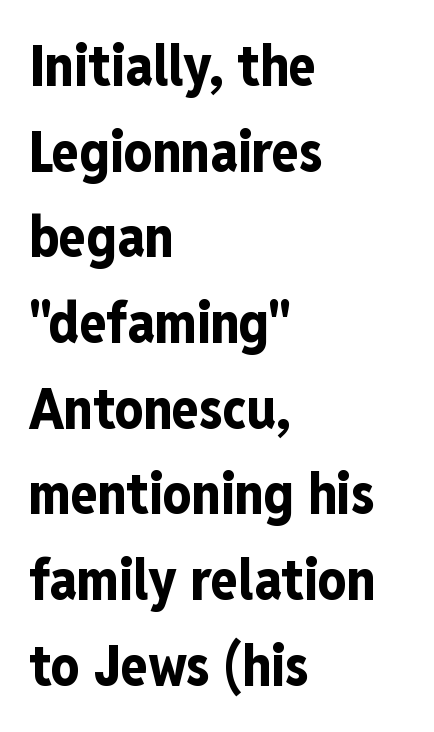
{"serif": "no", "italic": "no", "bold": "yes", "weight": "bold", "width": "condensed", "stroke_contrast": "low", "x_height": "medium", "monospaced": "no", "underline": "no", "align": "left", "line_spacing": "normal", "line_spacing_ratio": 1.53, "letter_spacing": "normal", "letter_spacing_em": 0.0, "glyph_px": 56}
